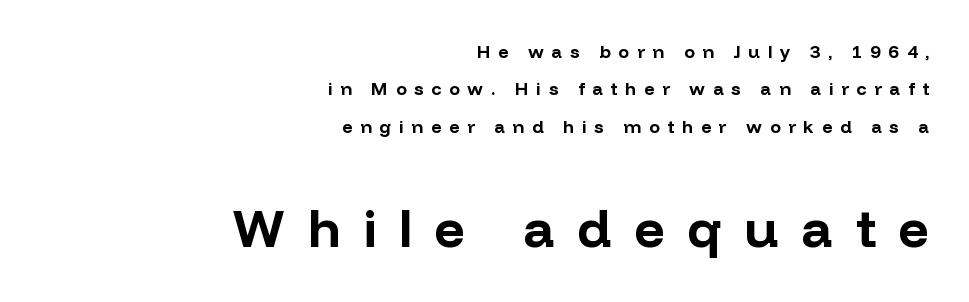
Q: Is the text bold? A: Yes.
Q: Is the text italic (slanted)? A: No, it is upright.
Q: Is the typeface a serif or a sans-serif typeface? A: Sans-serif.
Q: Is the text underlined? A: No.
Q: How is the paragraph aligned? A: Right-aligned.
Q: Is the spacing between letters normal or unusually wide? A: Unusually wide.
Q: Is the spacing between lines tight, normal or loose? A: Loose.
Q: Which block of text is set in a larger size, the first (top) or the second (bottom)? A: The second (bottom) one.
Q: Width (condensed, normal, or wide)? A: Normal.
Q: Stroke contrast? A: Low.
Q: x-height? A: Medium.
Q: Monospaced? A: No.
